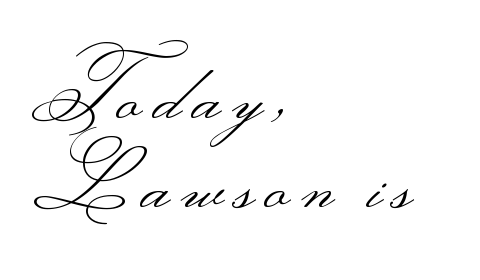
The image shows 79 px light, wide sans-serif type; set left-aligned, tight line spacing (1.13x), not underlined; medium stroke contrast.
